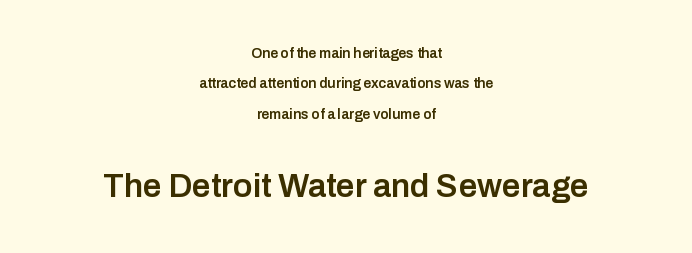
Q: Is the text bold? A: Semi-bold.
Q: Is the text italic (slanted)? A: No, it is upright.
Q: Is the typeface a serif or a sans-serif typeface? A: Sans-serif.
Q: Is the text underlined? A: No.
Q: How is the paragraph aligned? A: Centered.
Q: Is the spacing between letters normal or unusually wide? A: Normal.
Q: Is the spacing between lines tight, normal or loose? A: Loose.
Q: Which block of text is set in a larger size, the first (top) or the second (bottom)? A: The second (bottom) one.
Q: Width (condensed, normal, or wide)? A: Normal.
Q: Stroke contrast? A: Low.
Q: x-height? A: Medium.
Q: Monospaced? A: No.
